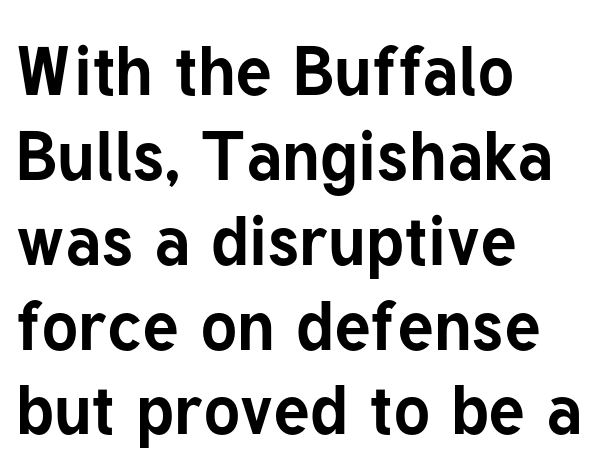
The image shows 69 px bold sans-serif type, upright; set left-aligned, line spacing 1.23x, normal letter spacing, not underlined; low stroke contrast and a medium x-height.
